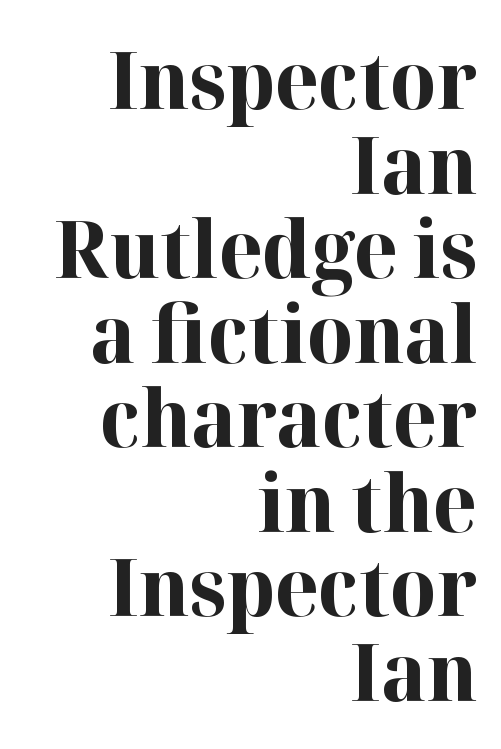
Q: Is the text bold? A: Yes.
Q: Is the text italic (slanted)? A: No, it is upright.
Q: Is the typeface a serif or a sans-serif typeface? A: Serif.
Q: Is the text underlined? A: No.
Q: How is the paragraph aligned? A: Right-aligned.
Q: Is the spacing between letters normal or unusually wide? A: Normal.
Q: Is the spacing between lines tight, normal or loose? A: Tight.
Q: Width (condensed, normal, or wide)? A: Normal.
Q: Stroke contrast? A: High.
Q: x-height? A: Medium.
Q: Monospaced? A: No.
